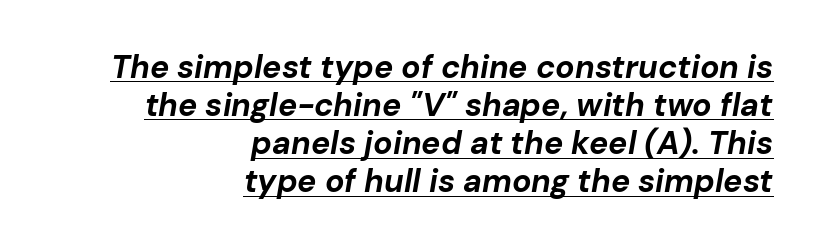
{"italic": "yes", "lean": "right", "slant_degrees": 10, "bold": "yes", "weight": "bold", "width": "normal", "stroke_contrast": "low", "x_height": "medium", "monospaced": "no", "underline": "yes", "align": "right", "line_spacing_ratio": 1.19, "letter_spacing": "normal", "letter_spacing_em": 0.0, "glyph_px": 32}
